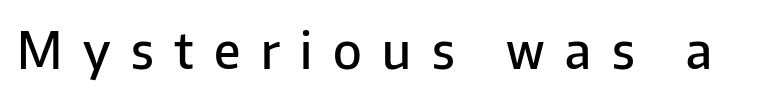
The area under the type is left untouched. Does the lettering tilt? It doesn't — this is upright. Note the varied advance widths — an 'i' is clearly narrower than an 'm'. How are the letters spaced? Widely, with obvious added tracking.
